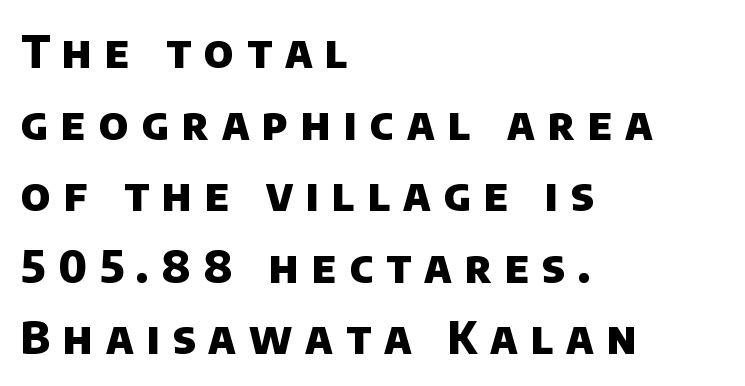
{"serif": "no", "bold": "yes", "weight": "heavy", "width": "normal", "stroke_contrast": "low", "x_height": "large", "monospaced": "no", "underline": "no", "align": "left", "line_spacing": "normal", "line_spacing_ratio": 1.59, "letter_spacing": "wide", "letter_spacing_em": 0.29, "glyph_px": 45}
